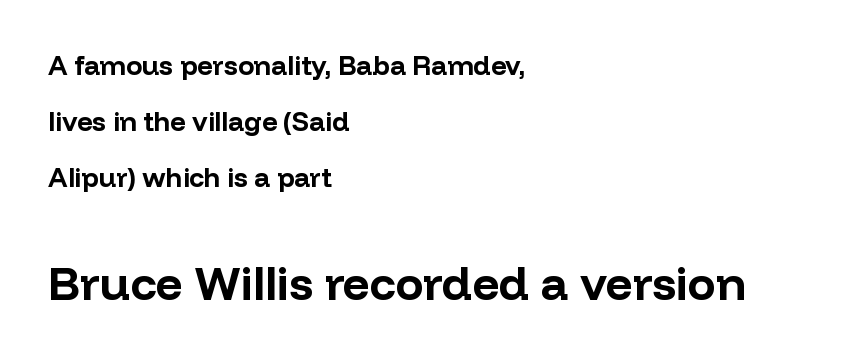
The image shows 47 px bold sans-serif type, upright; set left-aligned, loose line spacing (2.07x), normal letter spacing, not underlined; the second (bottom) block is 1.74x larger; low stroke contrast and a medium x-height.
